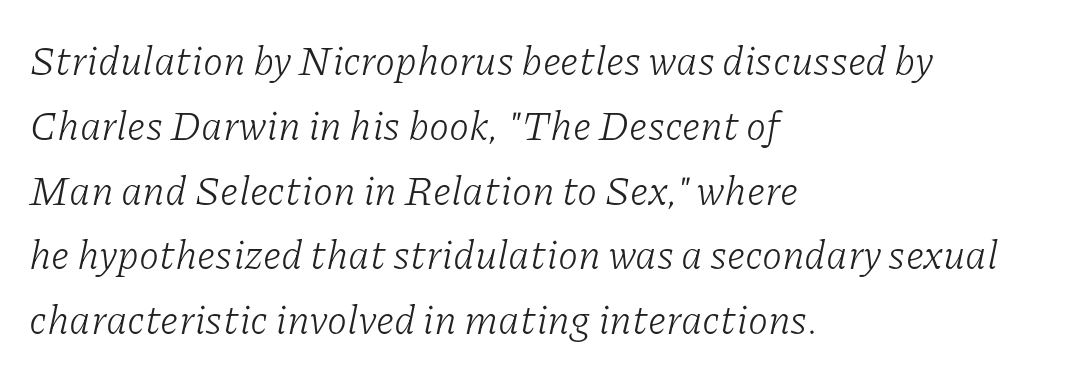
The image shows 41 px light serif type, italic (leaning right); set left-aligned, normal line spacing (1.58x), normal letter spacing, not underlined; low stroke contrast and a medium x-height.
